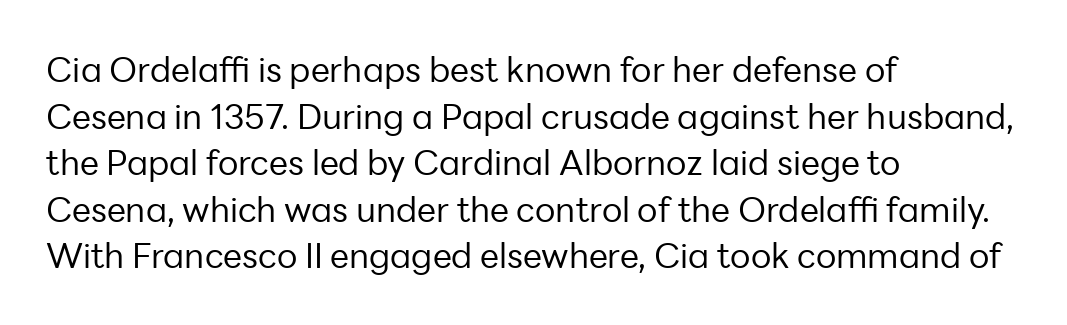
The image shows 34 px regular-weight sans-serif type, upright; set left-aligned, normal line spacing (1.37x), normal letter spacing, not underlined; low stroke contrast and a medium x-height.
